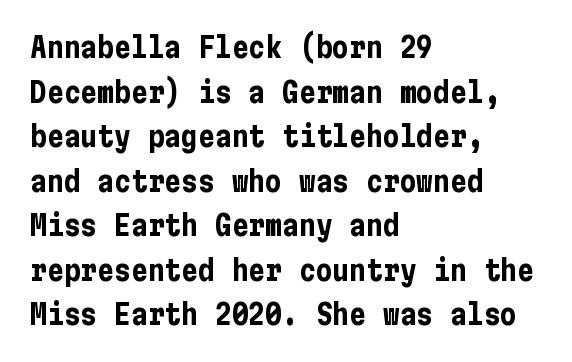
Between one letter and the next there's only the usual sliver of space. Check under the words: just untouched page. The font is running at its bold setting. The characters display no serif detailing; their extremities are plain.
